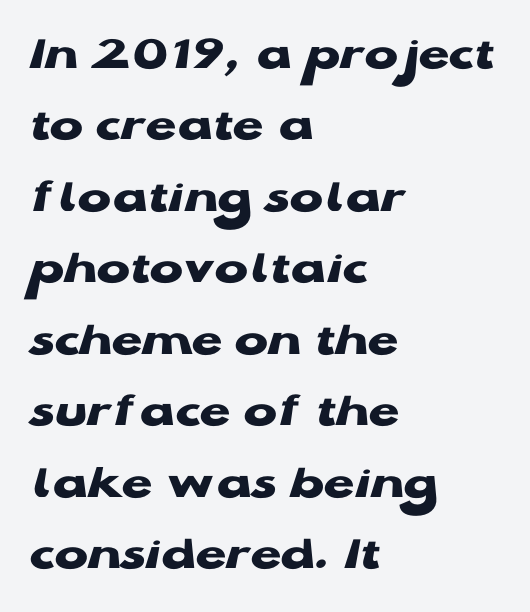
{"serif": "no", "italic": "no", "bold": "yes", "weight": "heavy", "width": "wide", "stroke_contrast": "low", "x_height": "medium", "monospaced": "no", "underline": "no", "align": "left", "line_spacing": "normal", "line_spacing_ratio": 1.43, "letter_spacing": "normal", "letter_spacing_em": 0.0, "glyph_px": 50}
